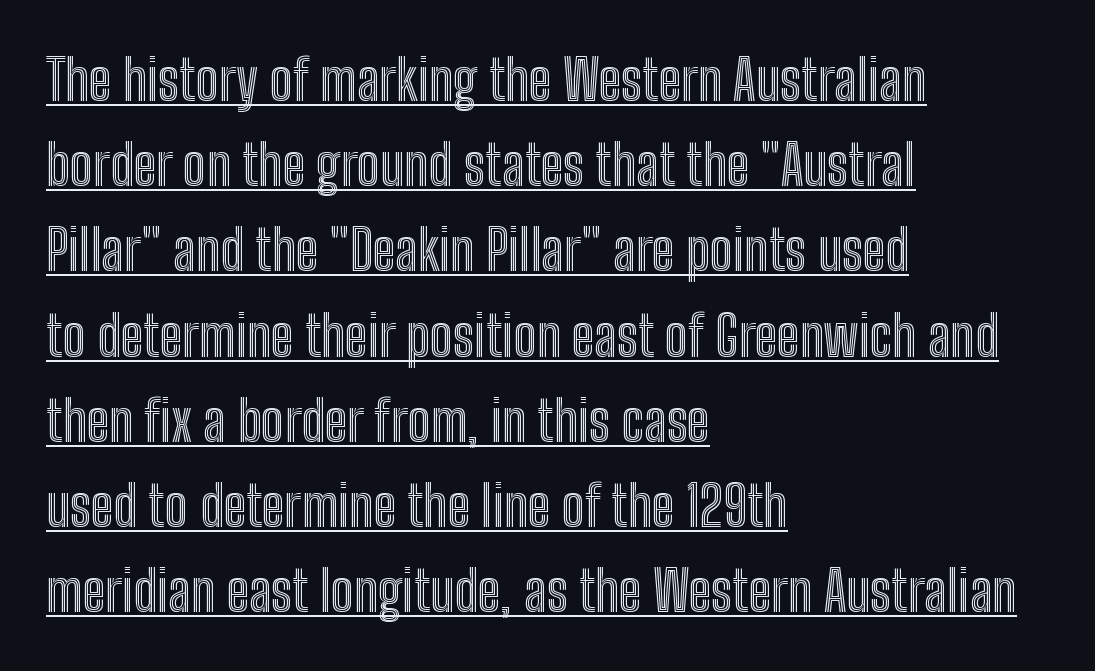
Q: Is the text italic (slanted)? A: No, it is upright.
Q: Is the text underlined? A: Yes.
Q: How is the paragraph aligned? A: Left-aligned.
Q: Is the spacing between letters normal or unusually wide? A: Normal.
Q: Is the spacing between lines tight, normal or loose? A: Normal.
Q: Width (condensed, normal, or wide)? A: Condensed.
Q: x-height? A: Medium.
Q: Monospaced? A: No.
